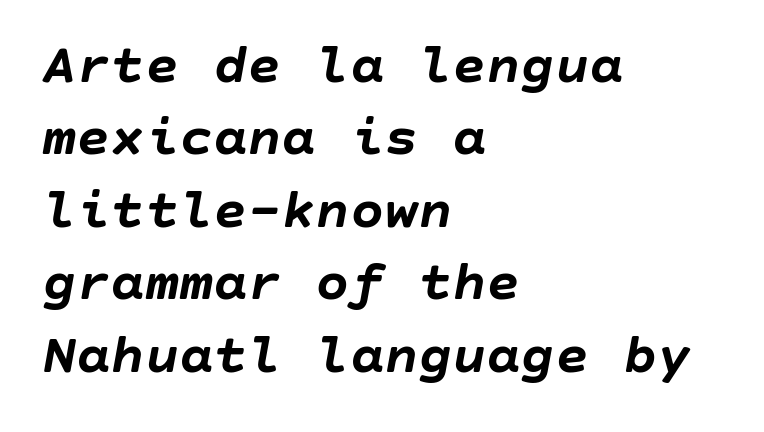
{"italic": "yes", "lean": "right", "slant_degrees": 10, "bold": "yes", "weight": "semibold", "width": "normal", "stroke_contrast": "low", "x_height": "large", "underline": "no", "align": "left", "line_spacing": "normal", "line_spacing_ratio": 1.27, "letter_spacing": "normal", "letter_spacing_em": 0.0, "glyph_px": 57}
